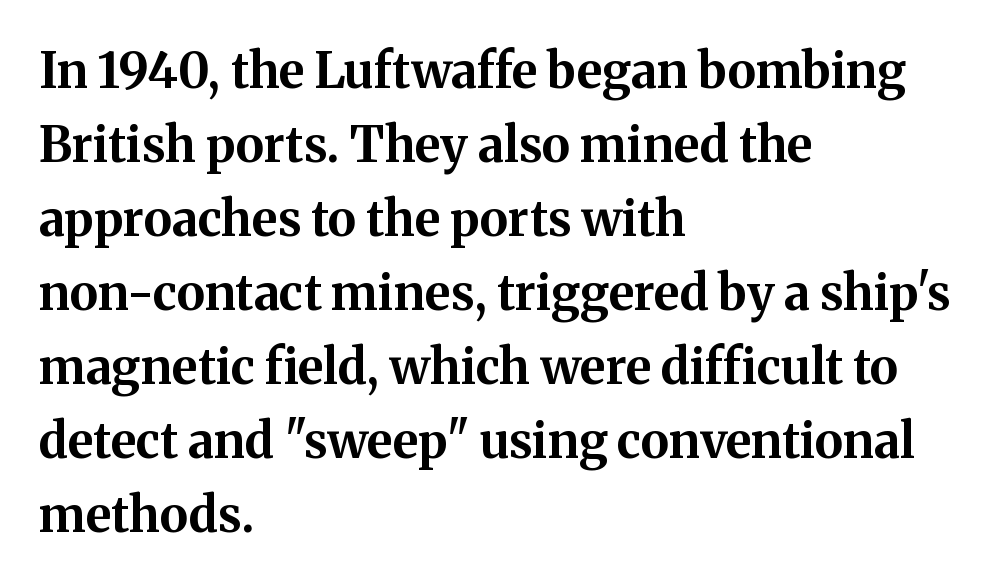
Does the weight exceed regular? Yes, all the way to bold. Letters rest on an invisible, unmarked baseline. Check where the strokes stop: tiny serifs finish them off. Does the lettering tilt? It doesn't — this is upright. Do the characters align in a grid? No, the font is proportional. Does extra space separate the letters? No, they use regular spacing.
